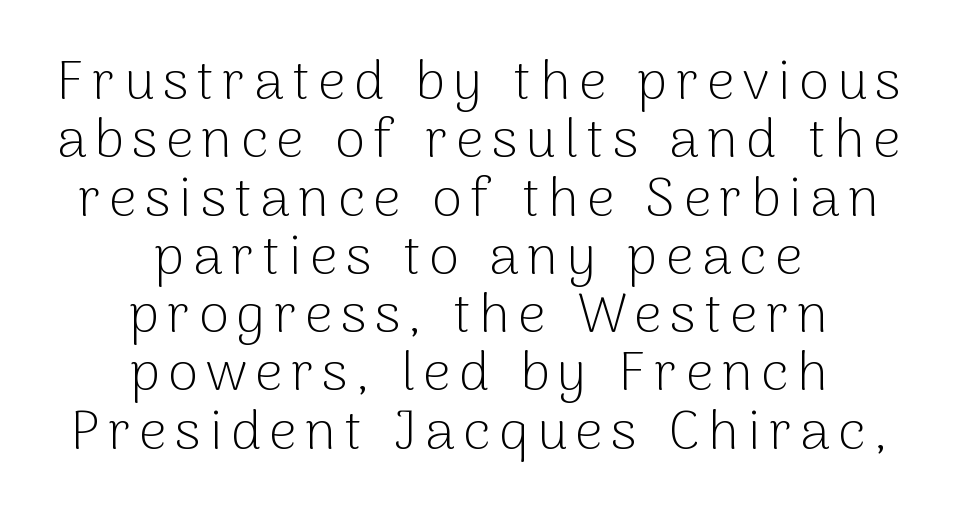
The image shows 55 px light sans-serif type, upright; set centered, tight line spacing (1.06x), not underlined; low stroke contrast and a medium x-height.
